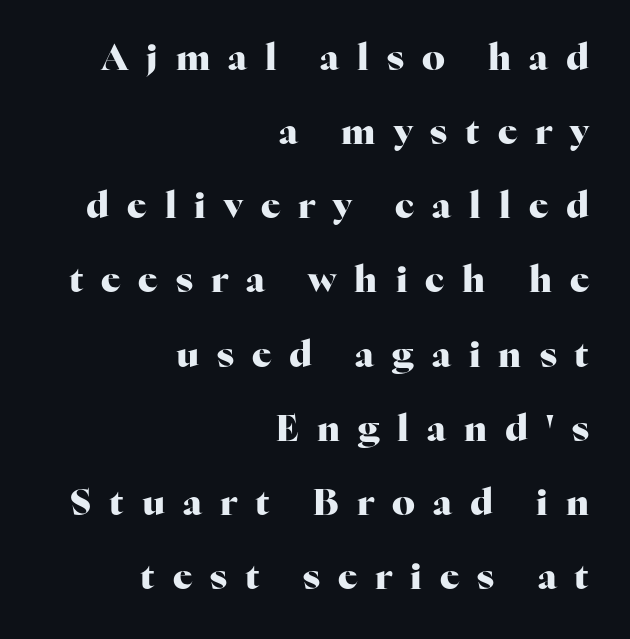
Only glyphs here, with clear space below each row. The text block is weighted toward the right margin, trailing off unevenly leftward. Observe the serifs anchoring each vertical stroke in this sample. Inter-character spacing is expanded well beyond the font's built-in metrics. Regarding leading, the lines here are spaced well apart. You could not count columns in this text — the font is proportionally spaced.
